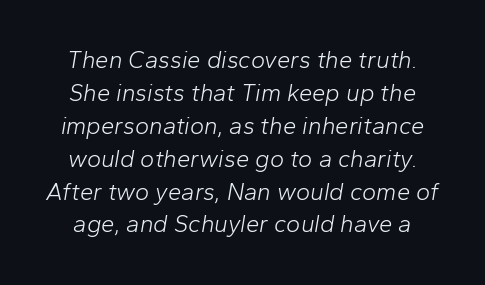
{"italic": "yes", "lean": "right", "slant_degrees": 10, "bold": "no", "underline": "no", "line_spacing": "normal", "line_spacing_ratio": 1.37, "letter_spacing": "normal", "letter_spacing_em": 0.0, "glyph_px": 24}
